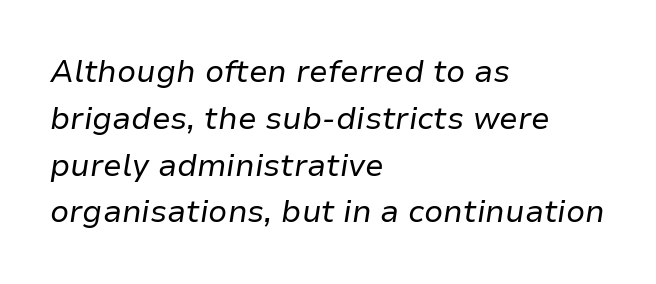
{"italic": "yes", "lean": "right", "slant_degrees": 9, "bold": "no", "weight": "regular", "width": "normal", "stroke_contrast": "low", "x_height": "medium", "monospaced": "no", "underline": "no", "align": "left", "line_spacing": "normal", "line_spacing_ratio": 1.51, "letter_spacing": "normal", "letter_spacing_em": 0.0, "glyph_px": 31}
